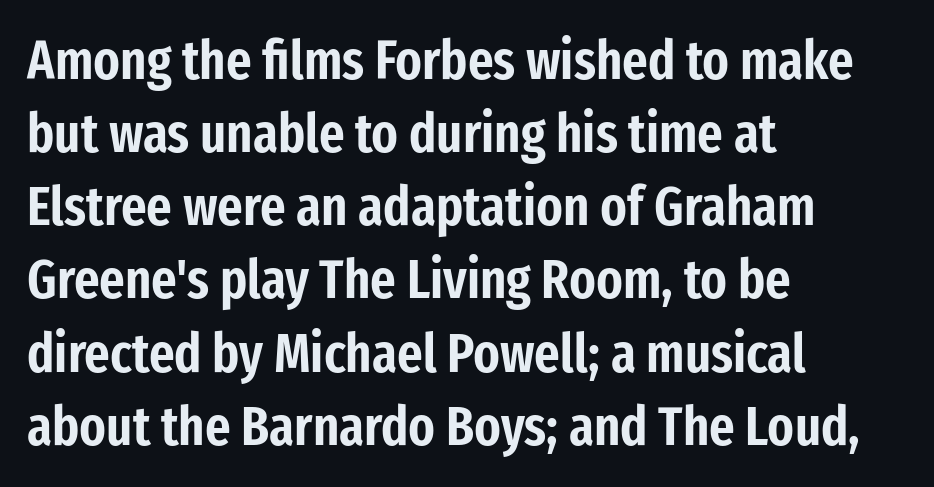
Q: Is the text italic (slanted)? A: No, it is upright.
Q: Is the typeface a serif or a sans-serif typeface? A: Sans-serif.
Q: Is the text underlined? A: No.
Q: How is the paragraph aligned? A: Left-aligned.
Q: Is the spacing between letters normal or unusually wide? A: Normal.
Q: Is the spacing between lines tight, normal or loose? A: Normal.
Q: Width (condensed, normal, or wide)? A: Condensed.
Q: Stroke contrast? A: Low.
Q: x-height? A: Medium.
Q: Monospaced? A: No.
